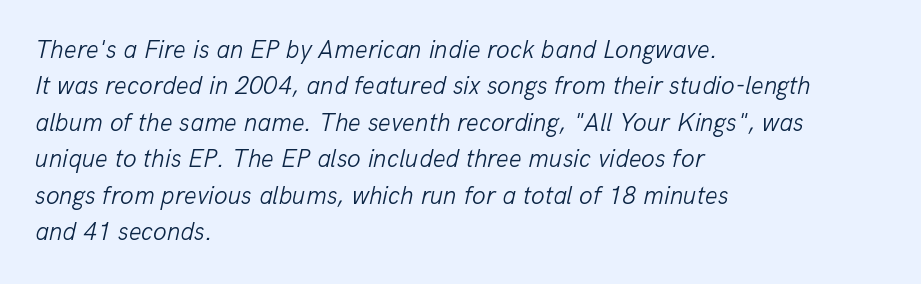
The passage shown has conventional tracking throughout. Leading matches the norm, producing a regular column. Summary of weight: not heavy and not bold. This rendering features lettering with no underline.
